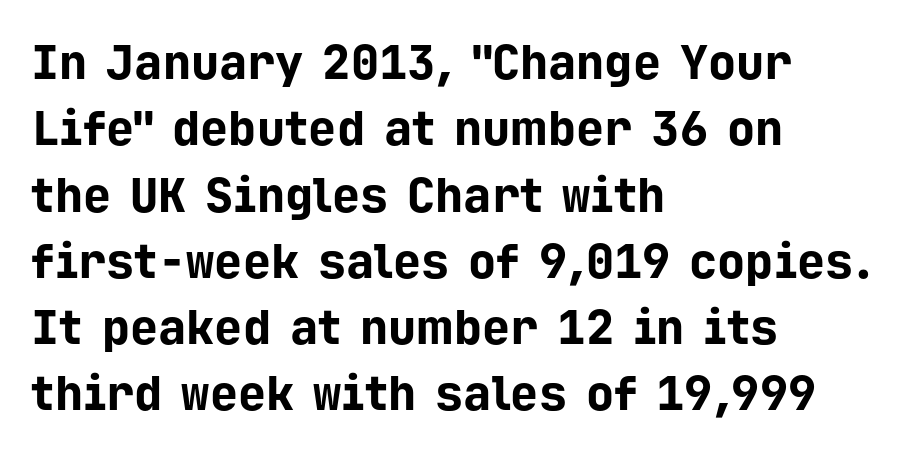
{"serif": "no", "italic": "no", "bold": "yes", "weight": "bold", "width": "normal", "stroke_contrast": "low", "x_height": "medium", "monospaced": "yes", "underline": "no", "align": "left", "line_spacing": "normal", "line_spacing_ratio": 1.41, "letter_spacing": "normal", "letter_spacing_em": 0.0, "glyph_px": 47}
